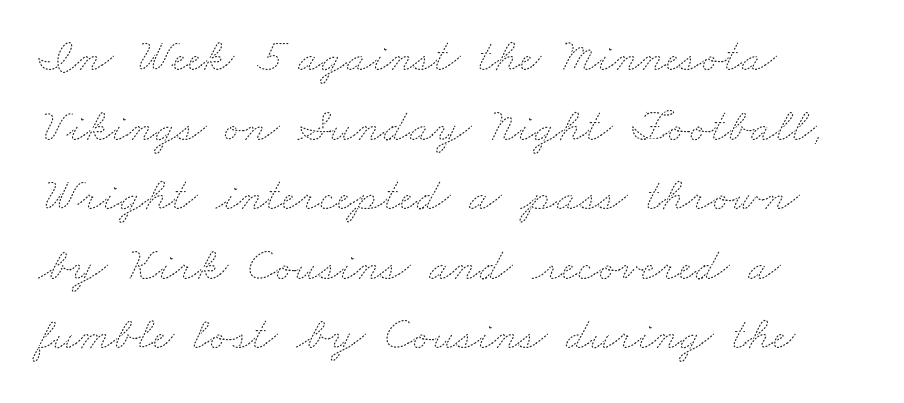
Students, note that the glyphs here touch the page at normal intervals. The space between consecutive lines is moderate. The rendering uses natural spacing where letterforms have individual widths. The setting favours the left margin, as ordinary paragraphs usually do.
